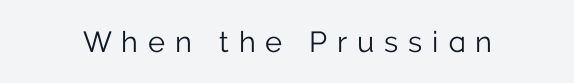
Q: Is the text bold? A: No.
Q: Is the text italic (slanted)? A: No, it is upright.
Q: Is the typeface a serif or a sans-serif typeface? A: Sans-serif.
Q: Is the text underlined? A: No.
Q: Is the spacing between letters normal or unusually wide? A: Unusually wide.
Q: Width (condensed, normal, or wide)? A: Normal.
Q: Stroke contrast? A: Low.
Q: x-height? A: Medium.
Q: Monospaced? A: No.
